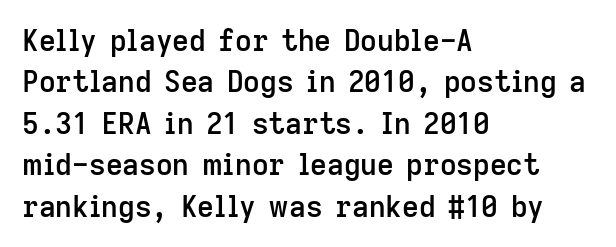
{"serif": "no", "italic": "no", "bold": "semi", "weight": "semibold", "width": "normal", "stroke_contrast": "low", "x_height": "medium", "monospaced": "no", "underline": "no", "align": "left", "line_spacing": "normal", "line_spacing_ratio": 1.43, "letter_spacing": "normal", "letter_spacing_em": 0.0, "glyph_px": 29}
